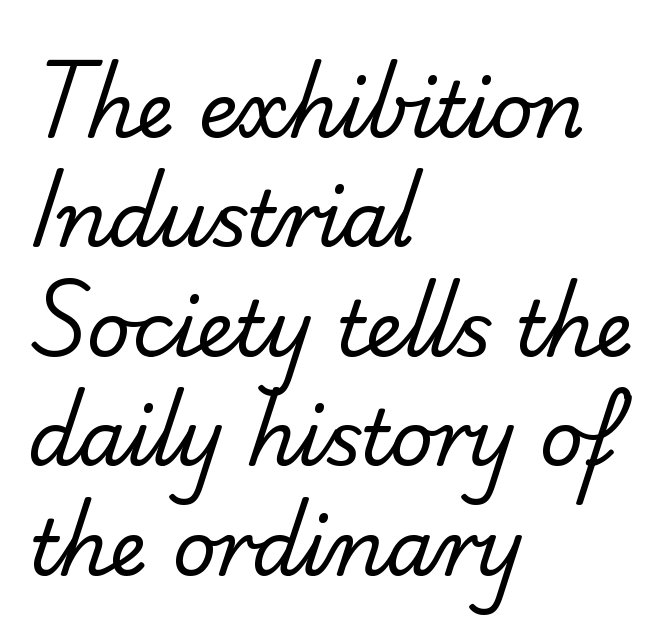
Font category for this specimen: sans-serif. Heaviness? Minimal to ordinary, like unemphasized prose. The rendering uses a moderate line-height, typical for paragraphs. A typesetter would call this proportional, since set widths differ per character. A clean baseline with only descenders dipping below it.
